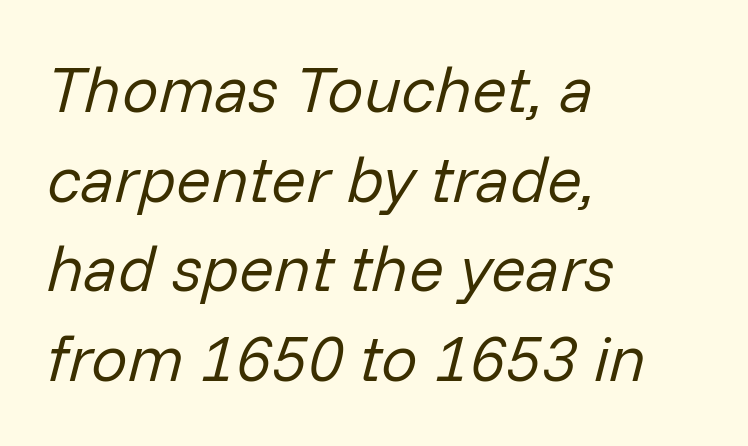
Does the leading feel generous? No, just average. The cut favours lightness, reaching ordinary text weight at its darkest. Plain, unruled lines of type. Short note: letters normally spaced. Rendered with sloped, italic letterforms.
